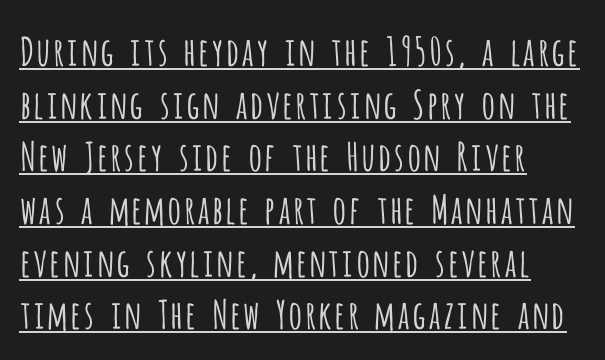
{"serif": "no", "italic": "no", "bold": "no", "weight": "light", "width": "condensed", "stroke_contrast": "low", "x_height": "large", "monospaced": "no", "underline": "yes", "align": "left", "line_spacing": "normal", "line_spacing_ratio": 1.35, "letter_spacing": "normal", "letter_spacing_em": 0.0, "glyph_px": 39}
